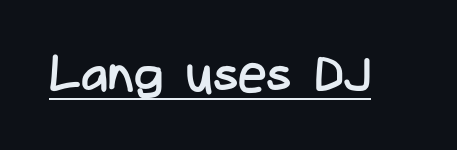
Students, observe the line beneath the letters — that is underlining. Varying glyph widths throughout — classic text-font behaviour. Typographically, this falls in the sans-serif category. Between one letter and the next there's only the usual sliver of space.
